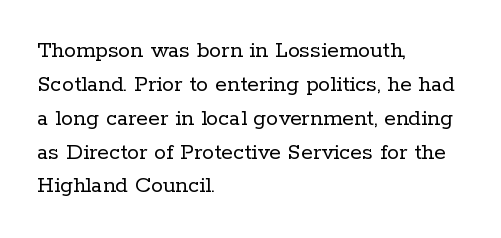
{"italic": "no", "bold": "no", "underline": "no", "align": "left", "line_spacing": "normal", "line_spacing_ratio": 1.41, "letter_spacing": "normal", "letter_spacing_em": 0.0, "glyph_px": 24}
